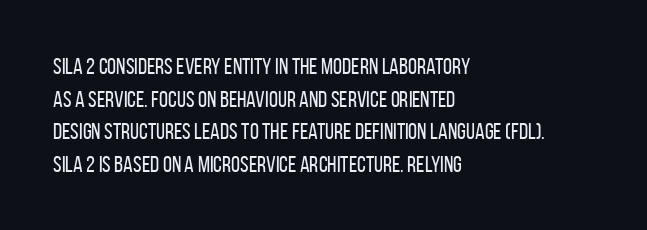
The image shows 23 px text type, upright; set left-aligned, normal line spacing (1.42x), normal letter spacing, not underlined.
